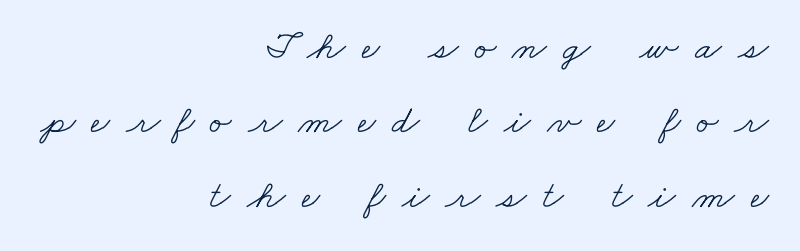
The image shows 40 px light, wide serif type; set right-aligned, line spacing 1.86x, unusually wide letter spacing (+0.4 em), not underlined; low stroke contrast and a small x-height.
